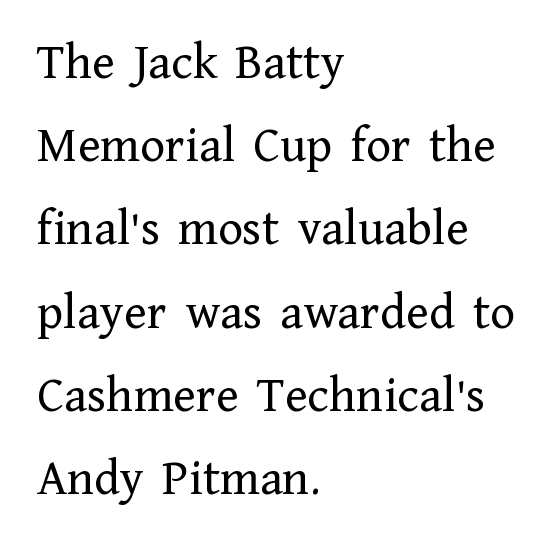
Q: Is the text bold? A: No.
Q: Is the text italic (slanted)? A: No, it is upright.
Q: Is the typeface a serif or a sans-serif typeface? A: Serif.
Q: Is the text underlined? A: No.
Q: How is the paragraph aligned? A: Left-aligned.
Q: Is the spacing between letters normal or unusually wide? A: Normal.
Q: Is the spacing between lines tight, normal or loose? A: Normal.
Q: Width (condensed, normal, or wide)? A: Normal.
Q: Stroke contrast? A: Low.
Q: x-height? A: Medium.
Q: Monospaced? A: No.
